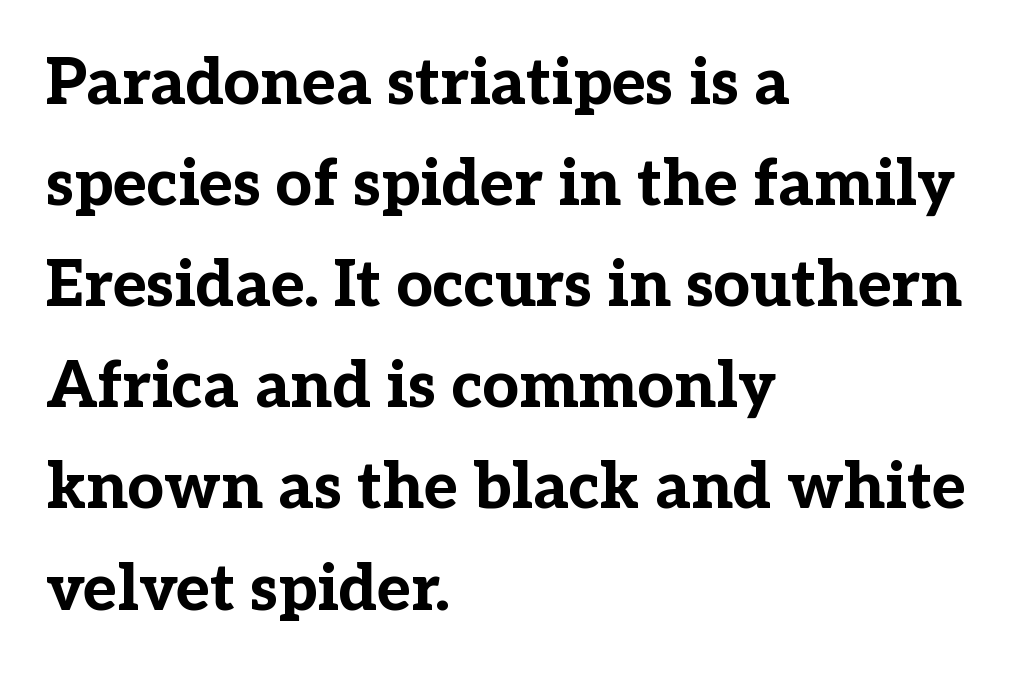
{"serif": "yes", "italic": "no", "bold": "yes", "weight": "bold", "width": "normal", "stroke_contrast": "low", "x_height": "medium", "monospaced": "no", "underline": "no", "align": "left", "line_spacing": "normal", "line_spacing_ratio": 1.58, "letter_spacing": "normal", "letter_spacing_em": 0.0, "glyph_px": 64}
